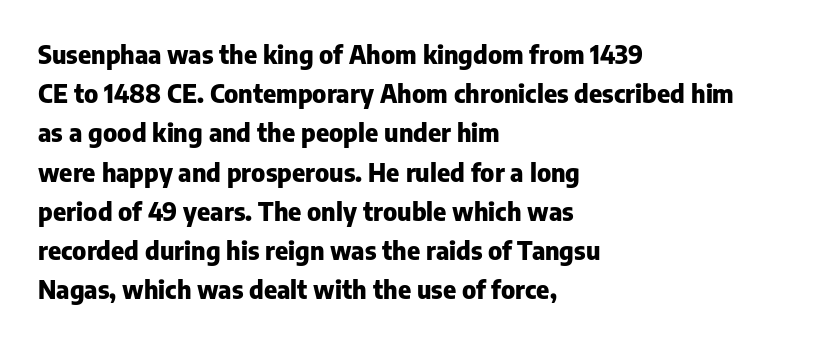
The image shows 25 px bold type, upright; set left-aligned, normal line spacing (1.57x), normal letter spacing, not underlined.
